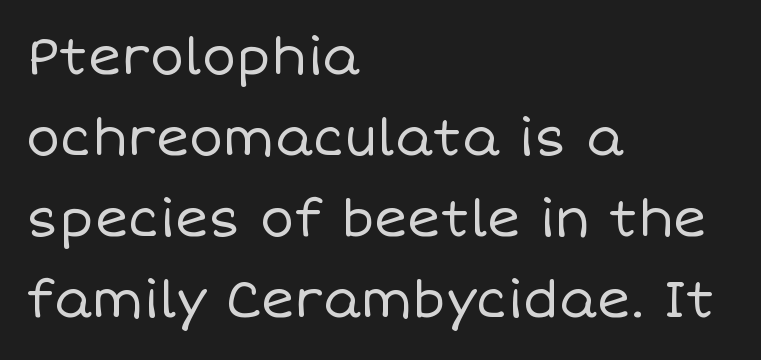
The image shows 51 px regular-weight type, upright; set left-aligned, normal line spacing (1.59x), normal letter spacing, not underlined; low stroke contrast and a large x-height.
